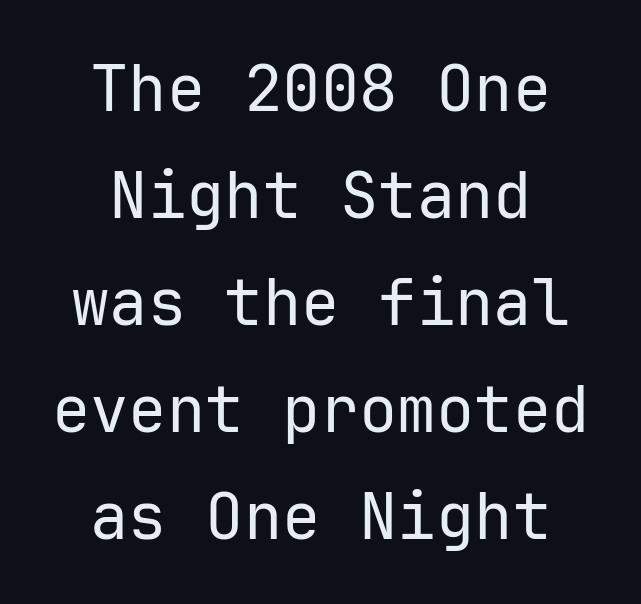
{"serif": "no", "italic": "no", "bold": "no", "weight": "regular", "width": "normal", "stroke_contrast": "low", "x_height": "medium", "monospaced": "yes", "underline": "no", "align": "center", "line_spacing": "normal", "line_spacing_ratio": 1.67, "letter_spacing": "normal", "letter_spacing_em": 0.0, "glyph_px": 64}
